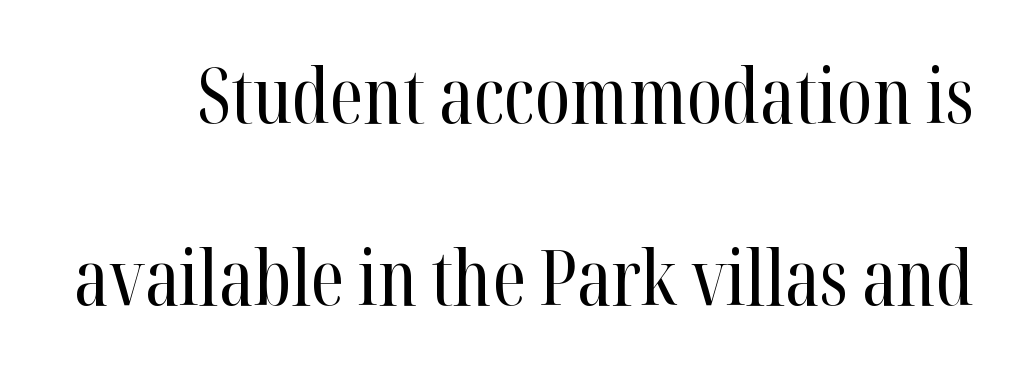
Each letter's strokes conclude with small projecting serifs. If you drew a line through each stem, it would be perfectly vertical. Weight: in the light-to-regular range. Proportional: the letters do not fall into vertical columns. Reading down the column, the eye jumps a long way to each next line. The words here are not underlined.
